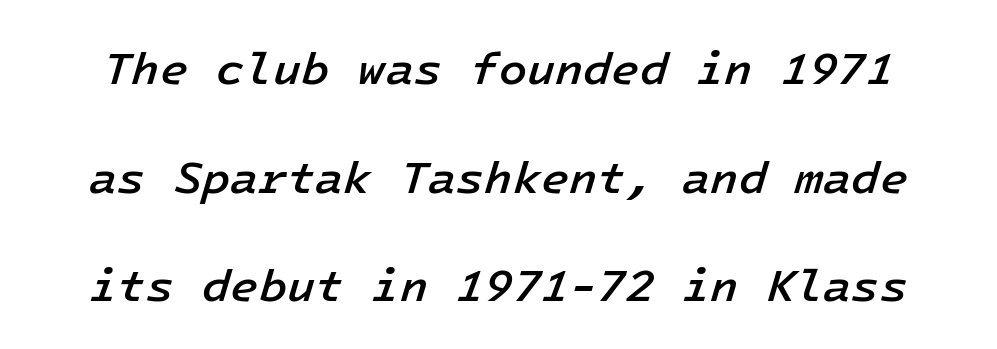
Q: Is the text bold? A: Semi-bold.
Q: Is the text italic (slanted)? A: Yes, it leans right by about 16 degrees.
Q: Is the text underlined? A: No.
Q: Is the spacing between letters normal or unusually wide? A: Normal.
Q: Is the spacing between lines tight, normal or loose? A: Loose.
Q: Width (condensed, normal, or wide)? A: Normal.
Q: Stroke contrast? A: Low.
Q: x-height? A: Medium.
